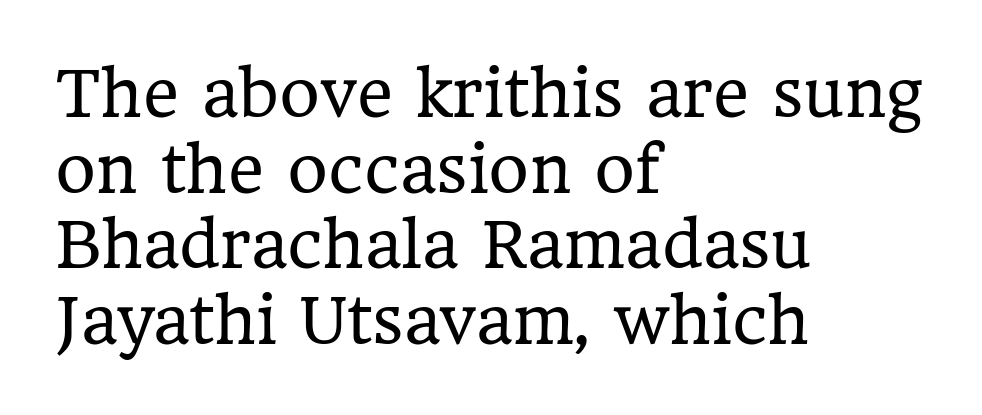
The image shows 62 px regular-weight serif type, upright; set left-aligned, line spacing 1.22x, normal letter spacing, not underlined; low stroke contrast and a medium x-height.
